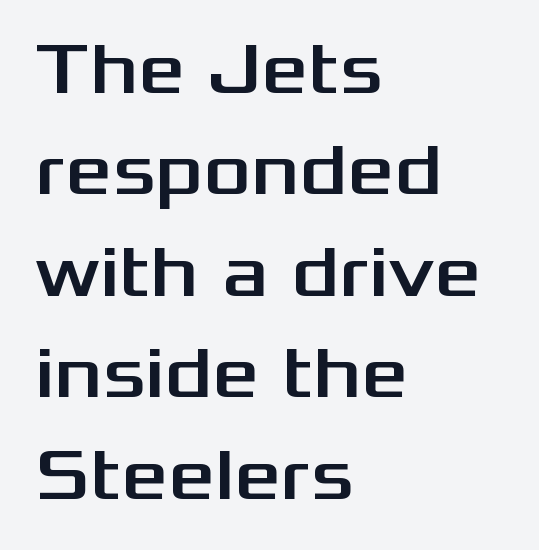
The image shows 73 px wide sans-serif type, upright; set left-aligned, normal line spacing (1.39x), normal letter spacing, not underlined; medium stroke contrast and a medium x-height.
